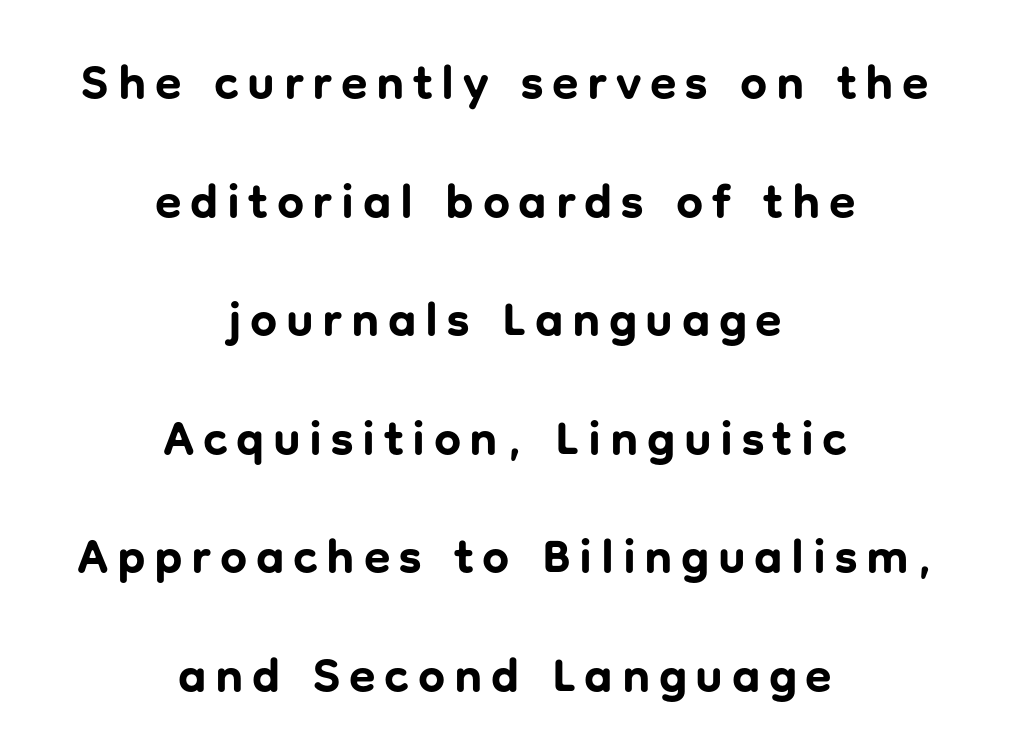
{"serif": "no", "italic": "no", "bold": "yes", "weight": "bold", "width": "normal", "stroke_contrast": "low", "x_height": "medium", "monospaced": "no", "underline": "no", "align": "center", "line_spacing": "loose", "line_spacing_ratio": 2.47, "glyph_px": 48}
